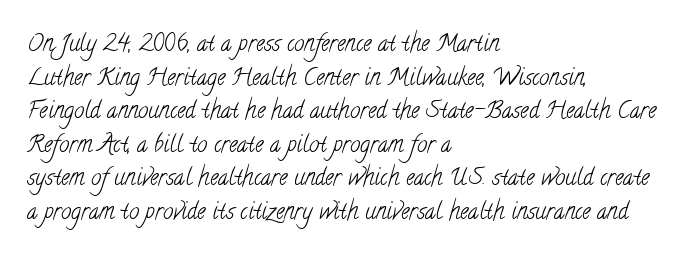
The image shows 23 px text type; set left-aligned, normal line spacing (1.46x), normal letter spacing, not underlined.
